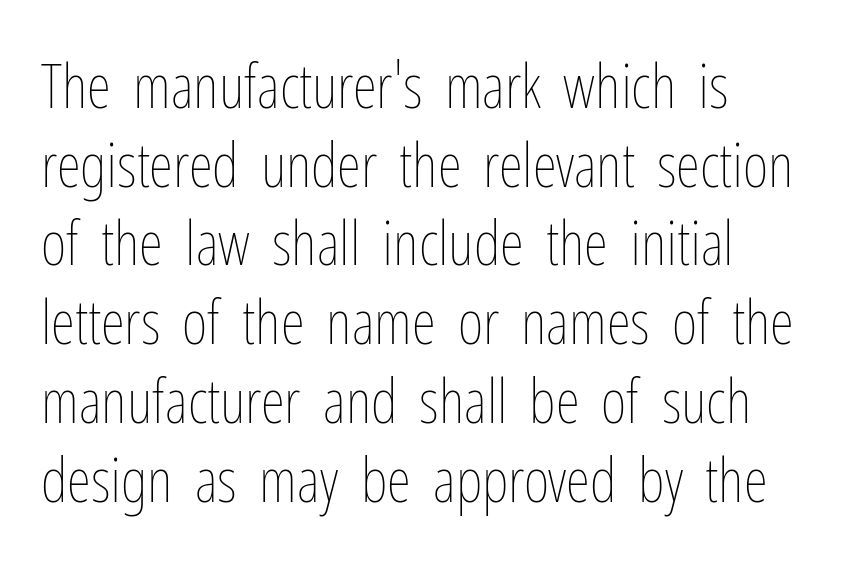
The image shows 62 px thin, condensed type, upright; set left-aligned, normal line spacing (1.27x), normal letter spacing, not underlined; low stroke contrast and a medium x-height.
